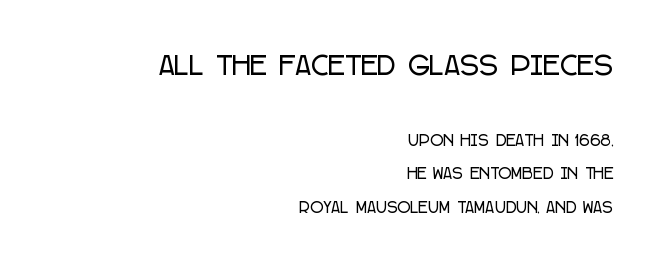
{"italic": "no", "underline": "no", "align": "right", "line_spacing": "loose", "line_spacing_ratio": 2.37, "letter_spacing": "normal", "letter_spacing_em": 0.0, "larger_block": "first", "size_ratio": 1.79, "glyph_px": 25}
